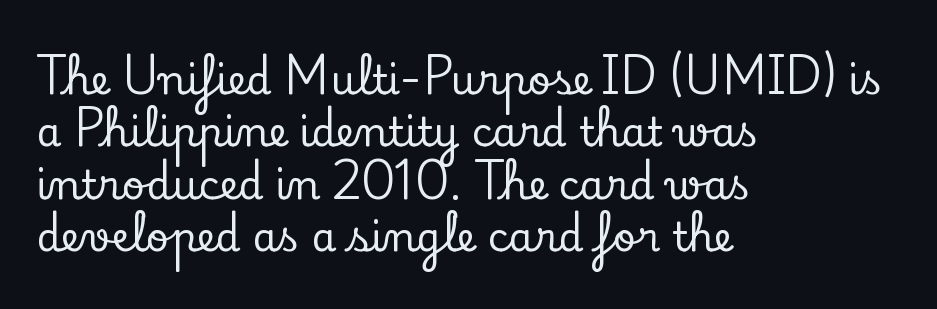
{"italic": "no", "width": "normal", "stroke_contrast": "low", "x_height": "small", "monospaced": "no", "underline": "no", "align": "left", "line_spacing": "normal", "line_spacing_ratio": 1.31, "letter_spacing": "normal", "letter_spacing_em": 0.0, "glyph_px": 40}
